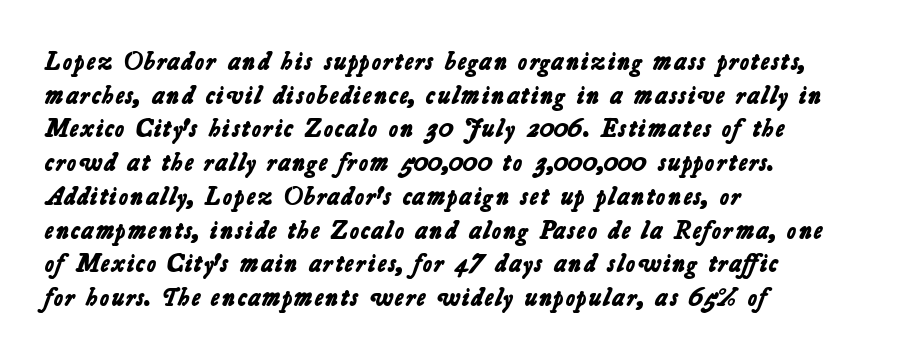
{"bold": "yes", "underline": "no", "align": "left", "line_spacing": "normal", "line_spacing_ratio": 1.35, "letter_spacing": "normal", "letter_spacing_em": 0.0, "glyph_px": 25}
